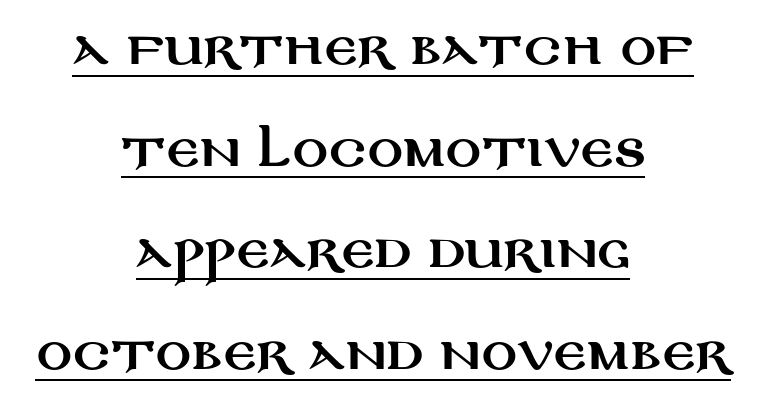
{"serif": "no", "italic": "no", "width": "wide", "stroke_contrast": "medium", "x_height": "large", "monospaced": "no", "underline": "yes", "align": "center", "line_spacing": "loose", "line_spacing_ratio": 2.31, "letter_spacing": "normal", "letter_spacing_em": 0.0, "glyph_px": 44}
